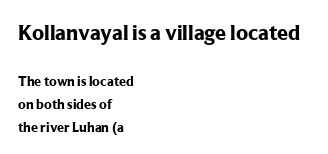
Q: Is the text bold? A: Yes.
Q: Is the text italic (slanted)? A: No, it is upright.
Q: Is the text underlined? A: No.
Q: How is the paragraph aligned? A: Left-aligned.
Q: Is the spacing between letters normal or unusually wide? A: Normal.
Q: Is the spacing between lines tight, normal or loose? A: Normal.
Q: Which block of text is set in a larger size, the first (top) or the second (bottom)? A: The first (top) one.
